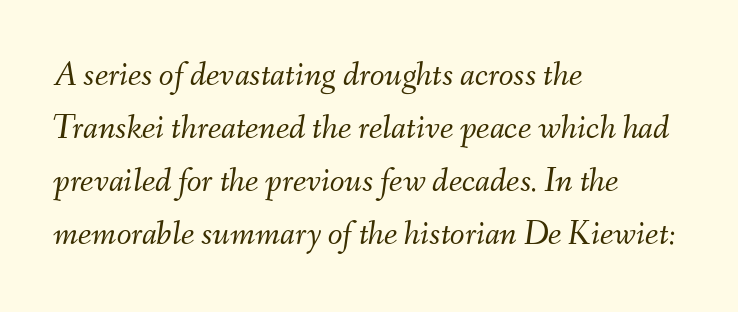
Emphasis-style slanted type is in use. The glyphs are unaccompanied by any horizontal stroke below them. These lines are rendered in a variable-pitch font. Weight class: somewhere from thin through regular. Baseline-to-baseline distance is the conventional proportion of letter height. The letterforms sit shoulder to shoulder at normal distance.
